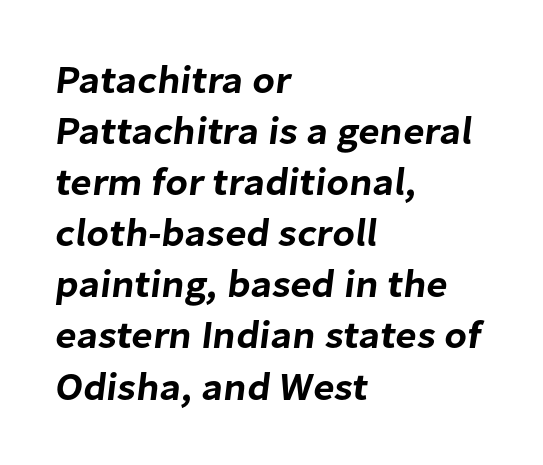
Regarding serifs, this sample does without them. The string is rendered with underlining switched off. A typesetter would call this proportional, since set widths differ per character. Glyph-to-glyph distance matches everyday printed text. The rows are spaced the way most documents space them. Alignment: flush left.
